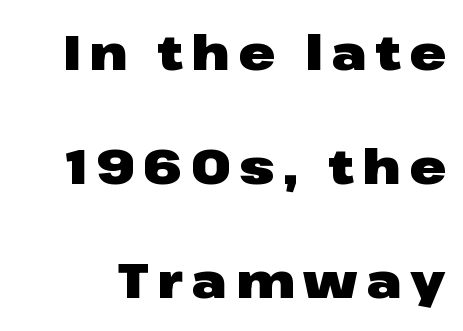
Q: Is the text bold? A: Yes.
Q: Is the text italic (slanted)? A: No, it is upright.
Q: Is the typeface a serif or a sans-serif typeface? A: Sans-serif.
Q: Is the text underlined? A: No.
Q: Is the spacing between lines tight, normal or loose? A: Loose.
Q: Width (condensed, normal, or wide)? A: Wide.
Q: Stroke contrast? A: Low.
Q: x-height? A: Medium.
Q: Monospaced? A: No.
